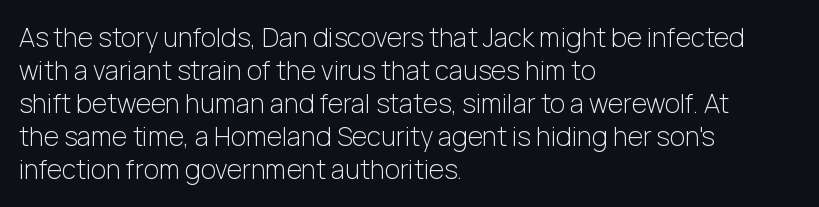
{"italic": "no", "bold": "no", "underline": "no", "align": "left", "line_spacing": "normal", "line_spacing_ratio": 1.27, "letter_spacing": "normal", "letter_spacing_em": 0.0, "glyph_px": 26}
